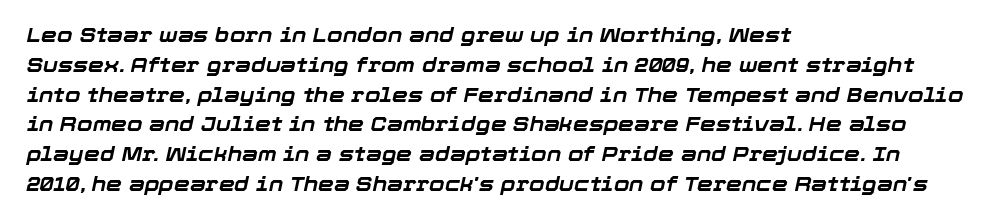
{"italic": "yes", "lean": "right", "slant_degrees": 12, "bold": "yes", "underline": "no", "align": "left", "line_spacing": "normal", "line_spacing_ratio": 1.49, "letter_spacing": "normal", "letter_spacing_em": 0.0, "glyph_px": 20}
